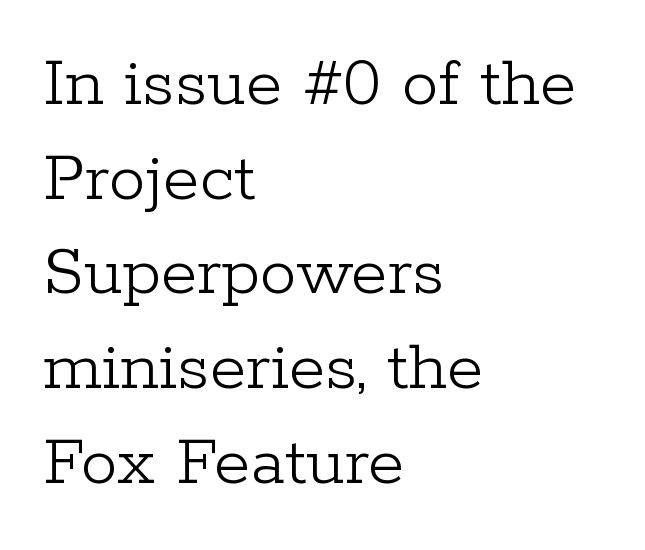
The image shows 74 px light serif type, upright; set left-aligned, normal line spacing (1.28x), normal letter spacing, not underlined; low stroke contrast and a medium x-height.
